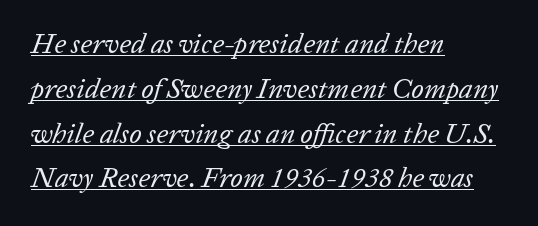
{"italic": "yes", "lean": "right", "slant_degrees": 20, "bold": "no", "weight": "regular", "width": "normal", "stroke_contrast": "low", "x_height": "medium", "monospaced": "no", "underline": "yes", "align": "left", "line_spacing": "normal", "line_spacing_ratio": 1.6, "letter_spacing": "normal", "letter_spacing_em": 0.0, "glyph_px": 28}
